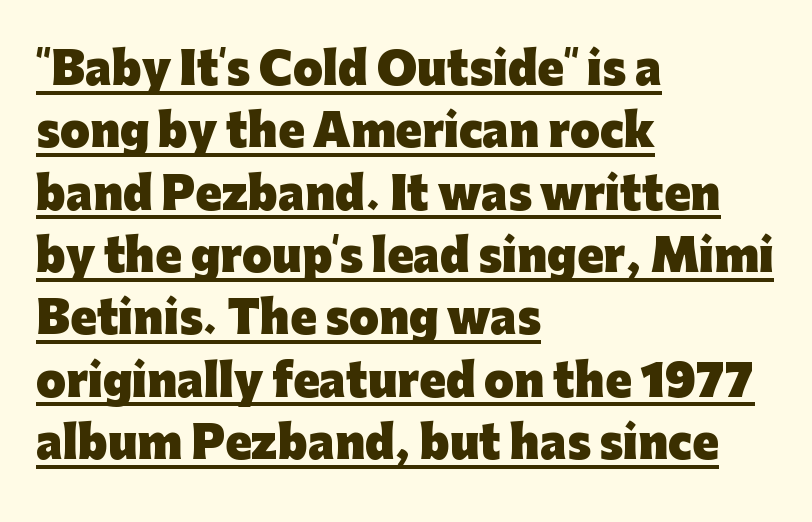
Nope, no serifs anywhere on these letters. Italic: no, the glyphs are upright roman. The rag falls on the right side of this text block. Students, this is bold: see how much ink each stroke carries. Each new line begins a customary step beneath the previous one. Underlining? Definitely there.
